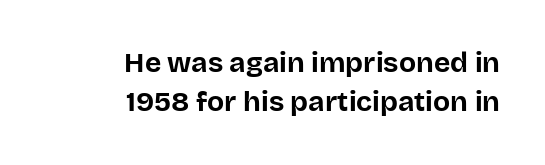
The image shows 28 px bold sans-serif type, upright; set right-aligned, normal line spacing (1.4x), normal letter spacing, not underlined; low stroke contrast and a large x-height.
